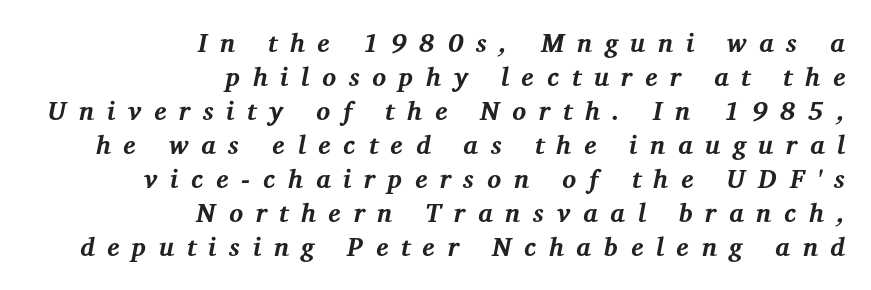
Q: Is the text bold? A: Yes.
Q: Is the text italic (slanted)? A: Yes, it leans right by about 12 degrees.
Q: Is the text underlined? A: No.
Q: How is the paragraph aligned? A: Right-aligned.
Q: Is the spacing between letters normal or unusually wide? A: Unusually wide.
Q: Is the spacing between lines tight, normal or loose? A: Normal.
